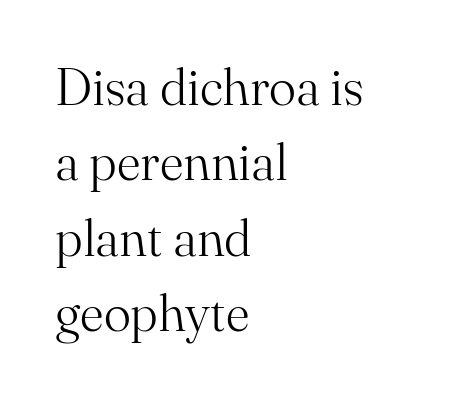
The typeface has the unassuming heft of standard copy or less. Type style note: has serifs. Does extra space separate the letters? No, they use regular spacing. Casual observation: everything's shoved over to the left. Each letter keeps its own natural width here, so spacing adapts to shape. Posture: straight, roman, zero tilt.
